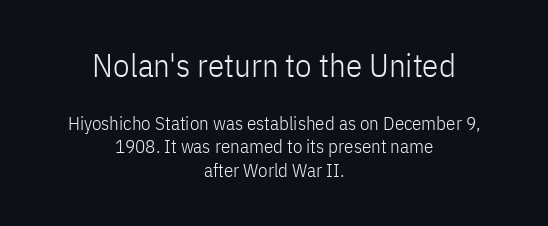
The image shows 33 px light, condensed sans-serif type, upright; set centered, line spacing 1.23x, normal letter spacing, not underlined; the first (top) block is 1.74x larger; low stroke contrast and a medium x-height.
